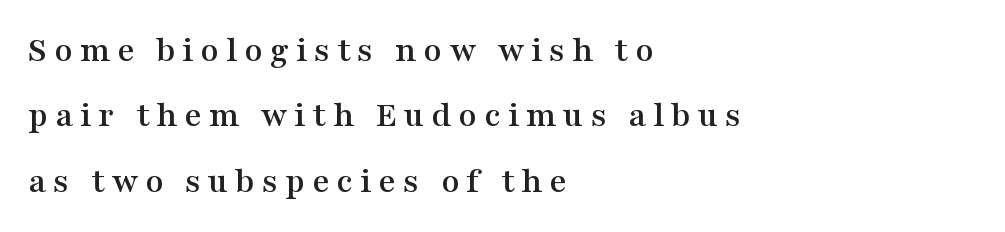
{"serif": "yes", "italic": "no", "width": "wide", "stroke_contrast": "medium", "x_height": "medium", "monospaced": "no", "underline": "no", "align": "left", "line_spacing_ratio": 1.77, "glyph_px": 37}
